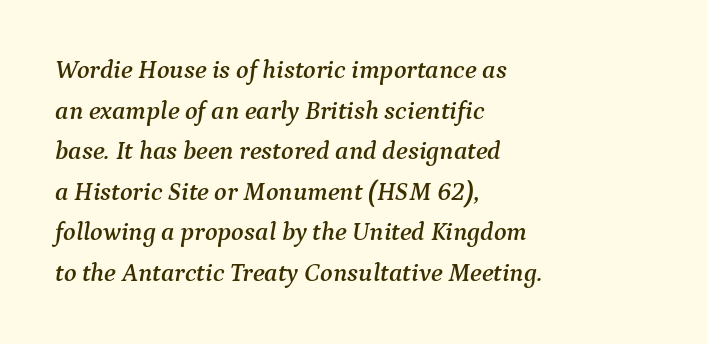
{"italic": "yes", "lean": "right", "slant_degrees": 9, "underline": "no", "align": "left", "line_spacing": "normal", "line_spacing_ratio": 1.56, "letter_spacing": "normal", "letter_spacing_em": 0.0, "glyph_px": 26}
